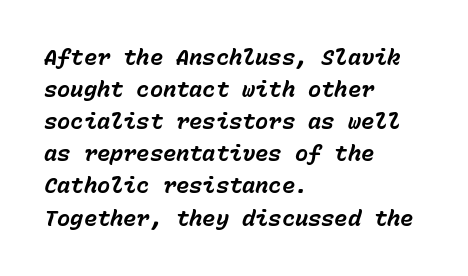
The image shows 22 px bold type, italic (leaning right); set left-aligned, normal line spacing (1.46x), normal letter spacing, not underlined.
